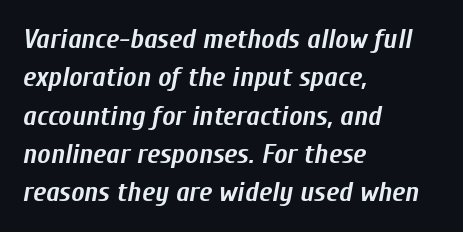
The image shows 28 px semibold, condensed type, italic (leaning right); set left-aligned, normal line spacing (1.37x), normal letter spacing, not underlined; low stroke contrast and a medium x-height.
